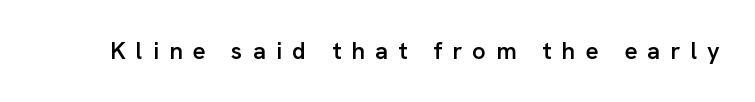
Q: Is the text bold? A: Semi-bold.
Q: Is the text italic (slanted)? A: No, it is upright.
Q: Is the text underlined? A: No.
Q: Is the spacing between letters normal or unusually wide? A: Unusually wide.
